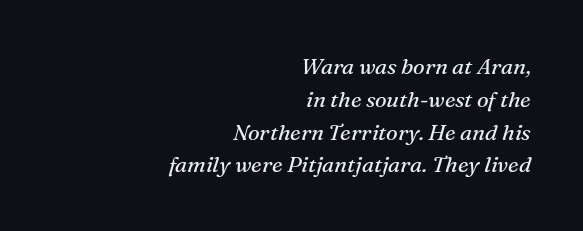
The image shows 22 px text type, italic (leaning right); set right-aligned, normal line spacing (1.49x), normal letter spacing, not underlined.
